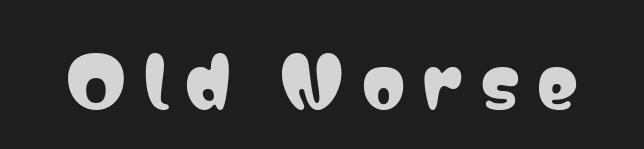
{"serif": "no", "italic": "no", "width": "condensed", "stroke_contrast": "low", "x_height": "medium", "monospaced": "no", "underline": "no", "letter_spacing": "wide", "letter_spacing_em": 0.27, "glyph_px": 68}
